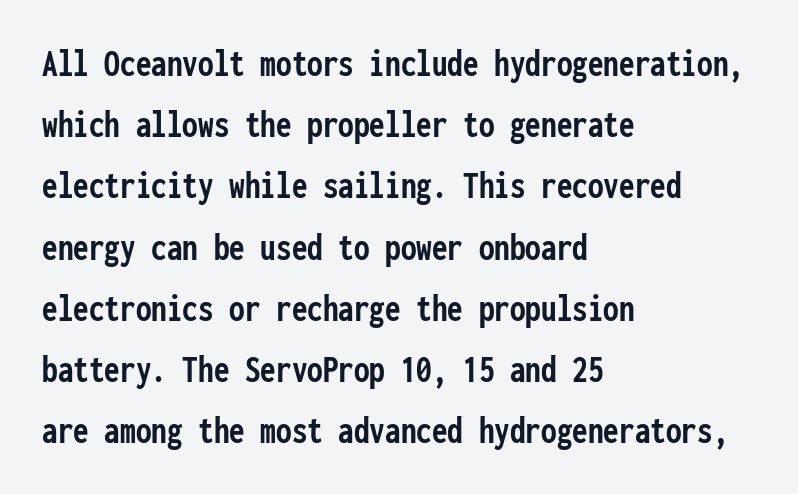
Q: Is the text bold? A: Yes.
Q: Is the text italic (slanted)? A: No, it is upright.
Q: Is the typeface a serif or a sans-serif typeface? A: Sans-serif.
Q: Is the text underlined? A: No.
Q: How is the paragraph aligned? A: Left-aligned.
Q: Is the spacing between letters normal or unusually wide? A: Normal.
Q: Is the spacing between lines tight, normal or loose? A: Normal.
Q: Width (condensed, normal, or wide)? A: Condensed.
Q: Stroke contrast? A: Low.
Q: x-height? A: Medium.
Q: Monospaced? A: Yes.
